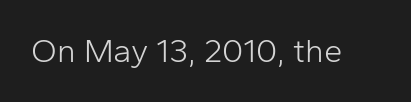
{"serif": "no", "italic": "no", "bold": "no", "weight": "light", "width": "normal", "stroke_contrast": "low", "x_height": "medium", "monospaced": "no", "underline": "no", "letter_spacing": "normal", "letter_spacing_em": 0.0, "glyph_px": 33}
